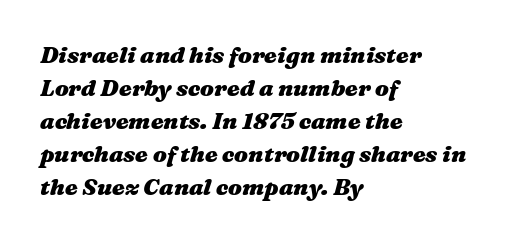
Q: Is the text bold? A: Yes.
Q: Is the text italic (slanted)? A: Yes, it leans right by about 16 degrees.
Q: Is the text underlined? A: No.
Q: How is the paragraph aligned? A: Left-aligned.
Q: Is the spacing between letters normal or unusually wide? A: Normal.
Q: Is the spacing between lines tight, normal or loose? A: Normal.
